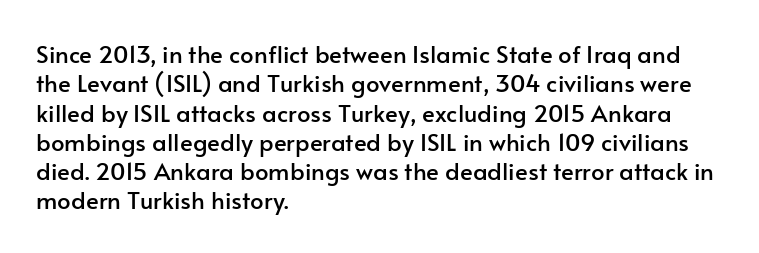
The image shows 24 px text type, upright; set left-aligned, line spacing 1.22x, normal letter spacing, not underlined.
